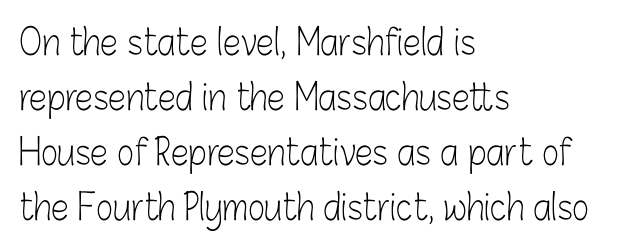
What kind of face is this? One without serifs — a sans. Ink coverage per letter is moderate at most. Nobody drew a line under any word here. Casual observation: everything's shoved over to the left.
